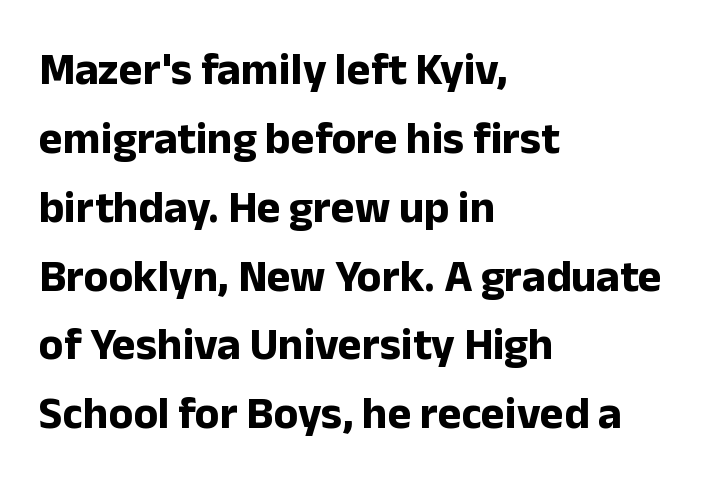
This sample uses plain, unmodified letter spacing. I'd describe the lettering as bold — thick and assertive. Examine the stroke ends and you'll find no serifs. Ascenders rise straight up at ninety degrees. One glance says typical: line gaps are just what's usual. Clear beneath every line of the passage.
